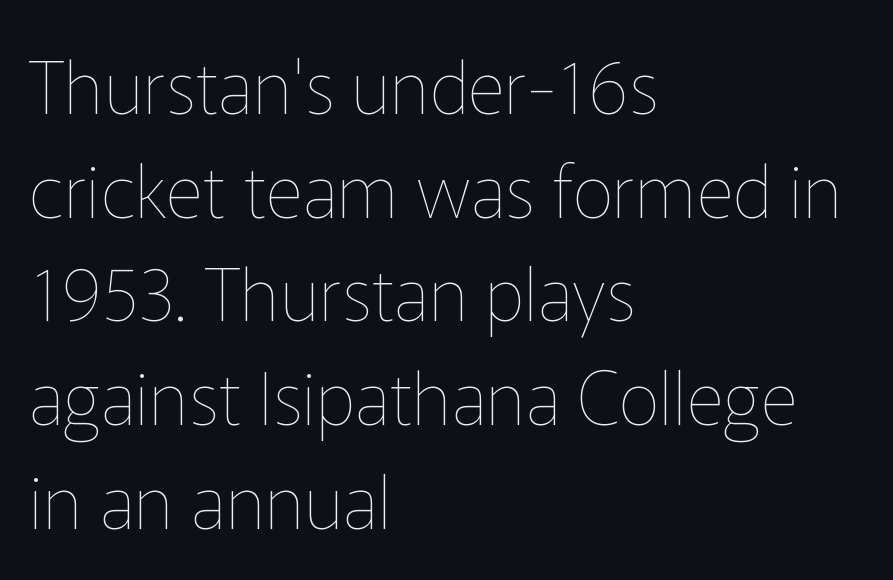
This is not heavy type; no bold has been used. Proportional: the letters do not fall into vertical columns. Evenly set lines give the paragraph a standard silhouette. Rendered with straight, roman letterforms.
